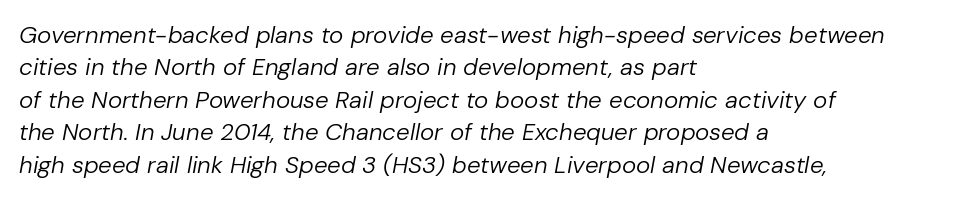
{"italic": "yes", "lean": "right", "slant_degrees": 10, "bold": "no", "underline": "no", "align": "left", "line_spacing": "normal", "line_spacing_ratio": 1.35, "letter_spacing": "normal", "letter_spacing_em": 0.0, "glyph_px": 24}
